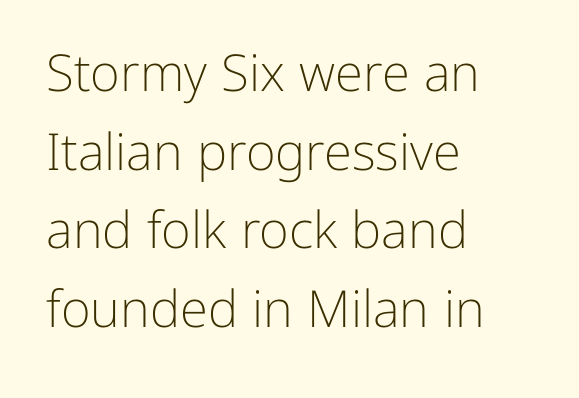
The image shows 51 px light sans-serif type, upright; set left-aligned, normal line spacing (1.54x), normal letter spacing, not underlined; low stroke contrast and a medium x-height.
